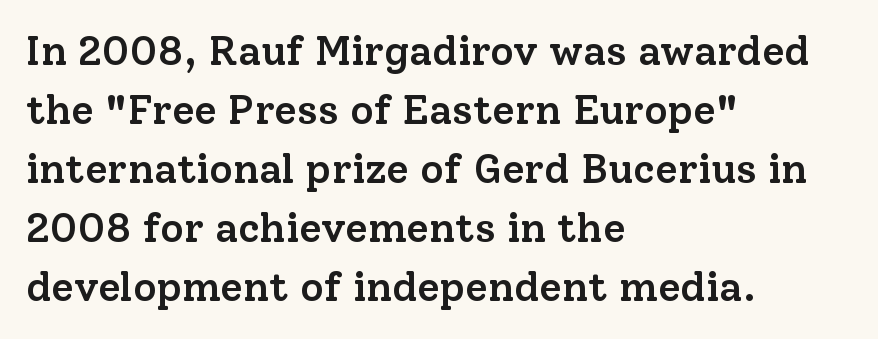
{"serif": "yes", "italic": "no", "bold": "semi", "weight": "semibold", "width": "normal", "stroke_contrast": "low", "x_height": "medium", "monospaced": "no", "underline": "no", "align": "left", "line_spacing": "normal", "line_spacing_ratio": 1.44, "letter_spacing": "normal", "letter_spacing_em": 0.0, "glyph_px": 41}
